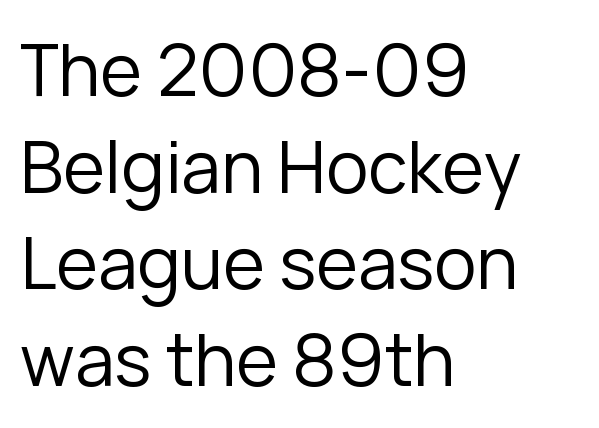
{"serif": "no", "italic": "no", "bold": "no", "weight": "regular", "width": "normal", "stroke_contrast": "low", "x_height": "medium", "monospaced": "no", "underline": "no", "align": "left", "line_spacing": "normal", "line_spacing_ratio": 1.36, "letter_spacing": "normal", "letter_spacing_em": 0.0, "glyph_px": 71}
